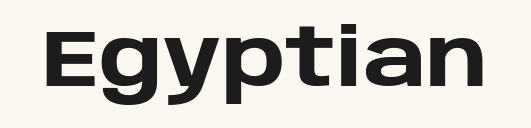
On the weight axis this lands at bold, roughly 700. Every stem runs plumb, perpendicular to the baseline. The rendering uses natural spacing where letterforms have individual widths. Is this a sans? Yes — the strokes have no serifs. The specimen omits any rule beneath the text block's lines. Each word holds together tightly as a unit, with standard inter-letter gaps.
